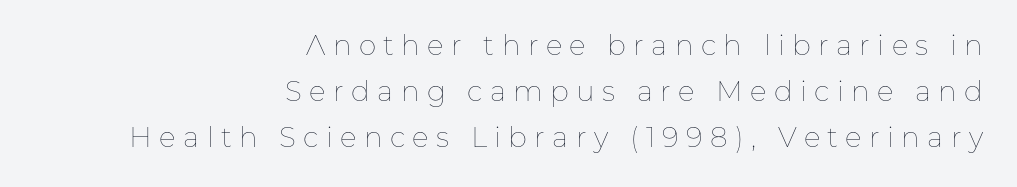
The image shows 28 px thin type, upright; set right-aligned, normal line spacing (1.64x), unusually wide letter spacing (+0.26 em), not underlined; low stroke contrast and a medium x-height.
